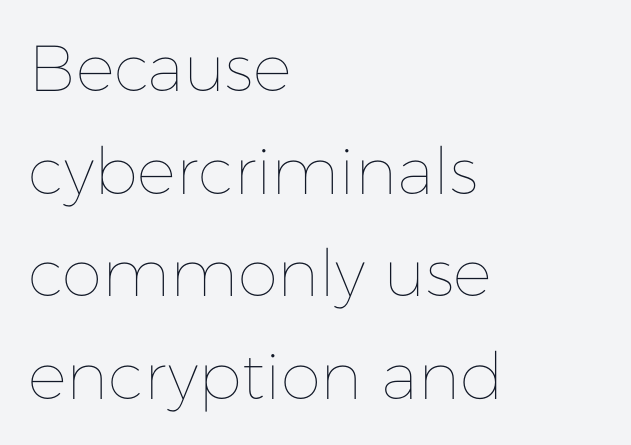
Q: Is the text bold? A: No.
Q: Is the text italic (slanted)? A: No, it is upright.
Q: Is the text underlined? A: No.
Q: How is the paragraph aligned? A: Left-aligned.
Q: Is the spacing between letters normal or unusually wide? A: Normal.
Q: Is the spacing between lines tight, normal or loose? A: Normal.
Q: Width (condensed, normal, or wide)? A: Normal.
Q: Stroke contrast? A: Low.
Q: x-height? A: Medium.
Q: Monospaced? A: No.
